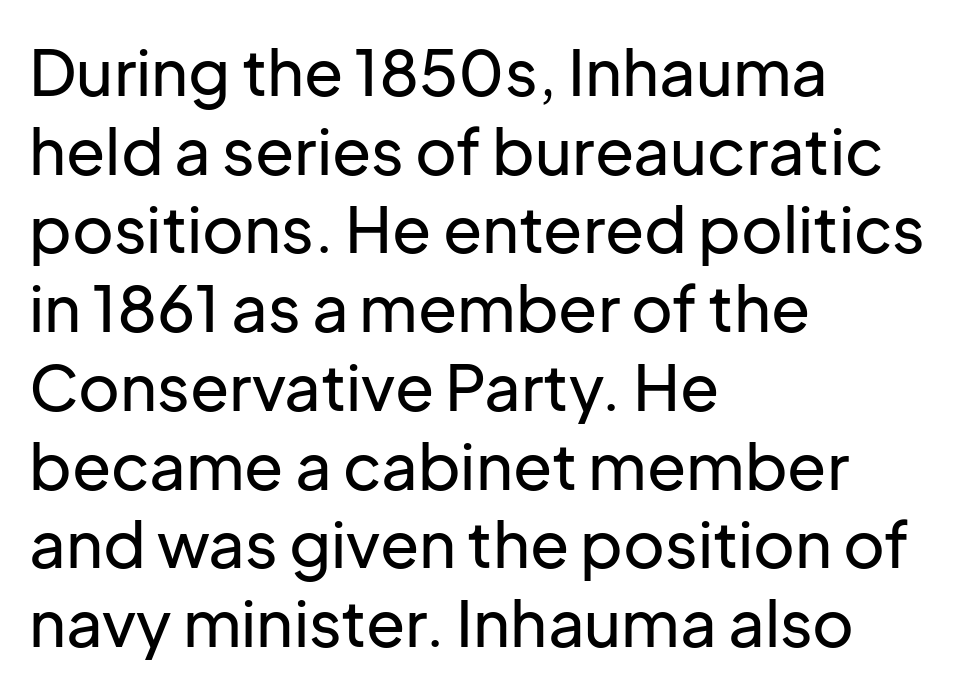
The image shows 64 px sans-serif type, upright; set left-aligned, line spacing 1.23x, normal letter spacing, not underlined; low stroke contrast and a medium x-height.
